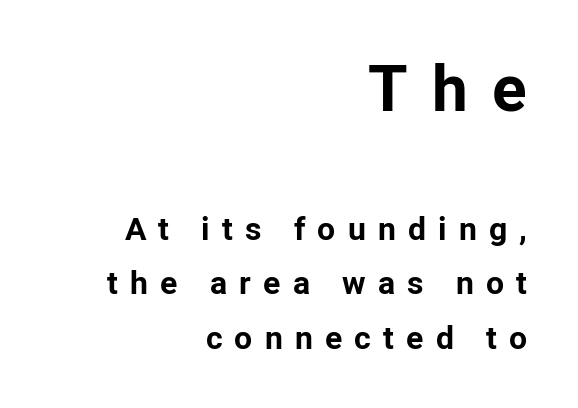
The image shows 64 px bold sans-serif type, upright; set right-aligned, normal line spacing (1.69x), unusually wide letter spacing (+0.38 em), not underlined; the first (top) block is 2.0x larger; low stroke contrast and a medium x-height.
